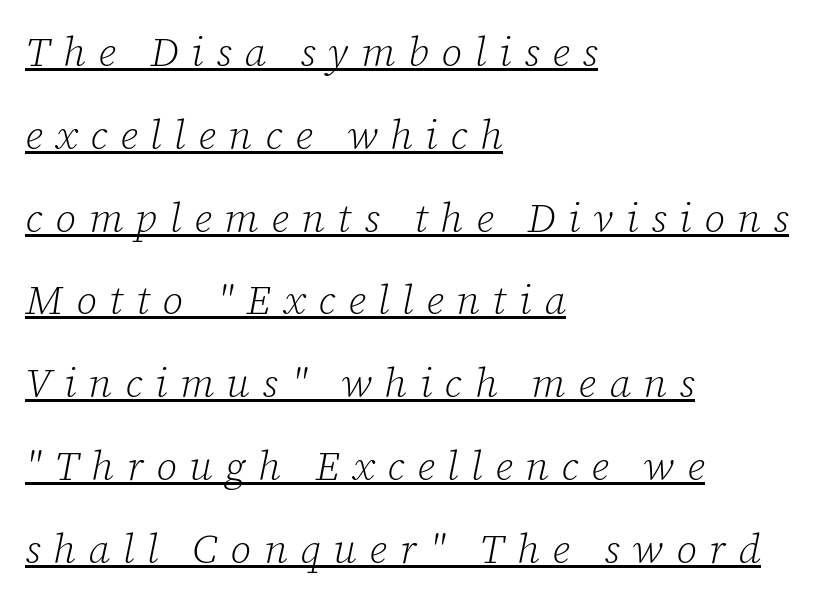
{"serif": "yes", "italic": "yes", "lean": "right", "slant_degrees": 12, "bold": "no", "weight": "light", "width": "normal", "stroke_contrast": "low", "x_height": "medium", "monospaced": "no", "underline": "yes", "align": "left", "line_spacing": "loose", "line_spacing_ratio": 2.02, "letter_spacing": "wide", "letter_spacing_em": 0.31, "glyph_px": 41}
